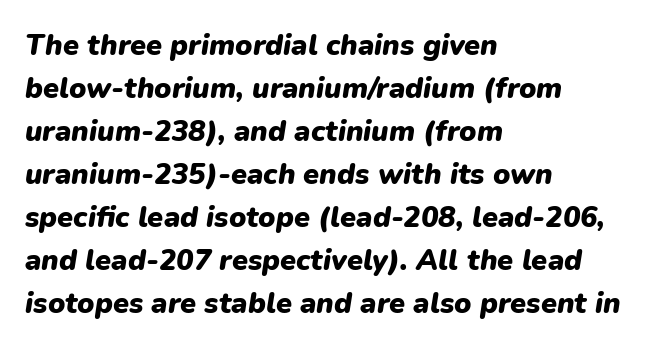
Summary of weight: heavy, a full bold. Check under the words: just untouched page. Successive baselines arrive at the customary interval. The rendering uses natural spacing where letterforms have individual widths. Standard letterfit; no display-style spreading of the glyphs. You can tell it's italic because the verticals aren't actually vertical.
